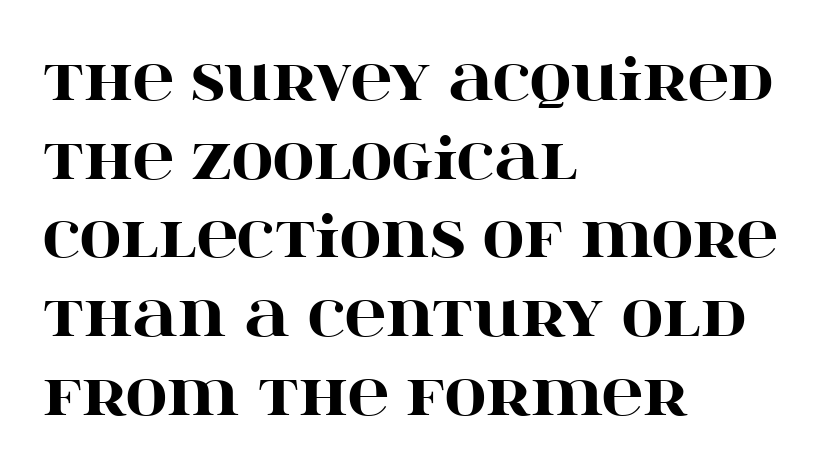
Nope, not italic — everything's standing straight. Inter-character spacing is left at the font's built-in metrics. Varying glyph widths throughout — classic text-font behaviour. A full-strength bold gives these letters their thick strokes.
